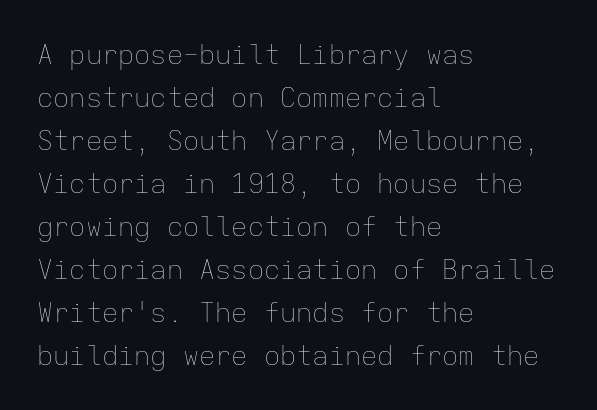
Q: Is the text bold? A: No.
Q: Is the text italic (slanted)? A: No, it is upright.
Q: Is the text underlined? A: No.
Q: How is the paragraph aligned? A: Left-aligned.
Q: Is the spacing between letters normal or unusually wide? A: Normal.
Q: Is the spacing between lines tight, normal or loose? A: Normal.
